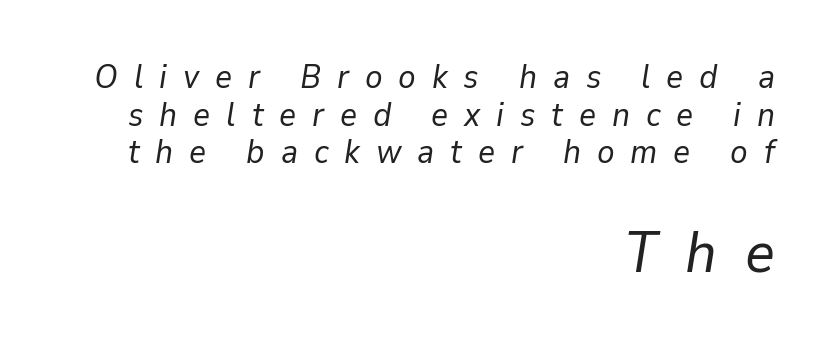
The image shows 58 px regular-weight type, italic (leaning right); set right-aligned, tight line spacing (1.14x), unusually wide letter spacing (+0.48 em), not underlined; the second (bottom) block is 1.76x larger; low stroke contrast and a medium x-height.
